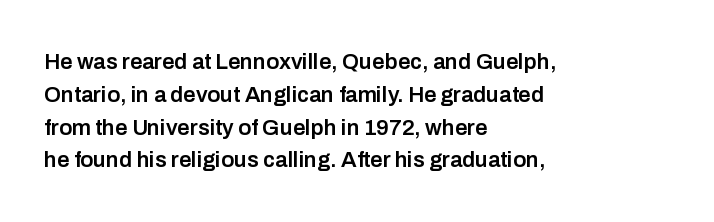
Q: Is the text bold? A: Semi-bold.
Q: Is the text italic (slanted)? A: No, it is upright.
Q: Is the text underlined? A: No.
Q: How is the paragraph aligned? A: Left-aligned.
Q: Is the spacing between letters normal or unusually wide? A: Normal.
Q: Is the spacing between lines tight, normal or loose? A: Normal.
